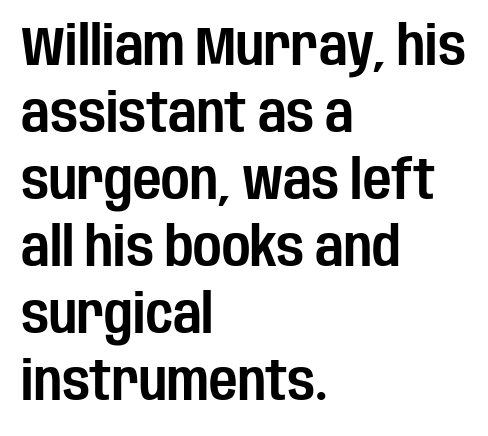
Q: Is the text italic (slanted)? A: No, it is upright.
Q: Is the typeface a serif or a sans-serif typeface? A: Sans-serif.
Q: Is the text underlined? A: No.
Q: How is the paragraph aligned? A: Left-aligned.
Q: Is the spacing between letters normal or unusually wide? A: Normal.
Q: Width (condensed, normal, or wide)? A: Condensed.
Q: Stroke contrast? A: Low.
Q: x-height? A: Large.
Q: Monospaced? A: No.
